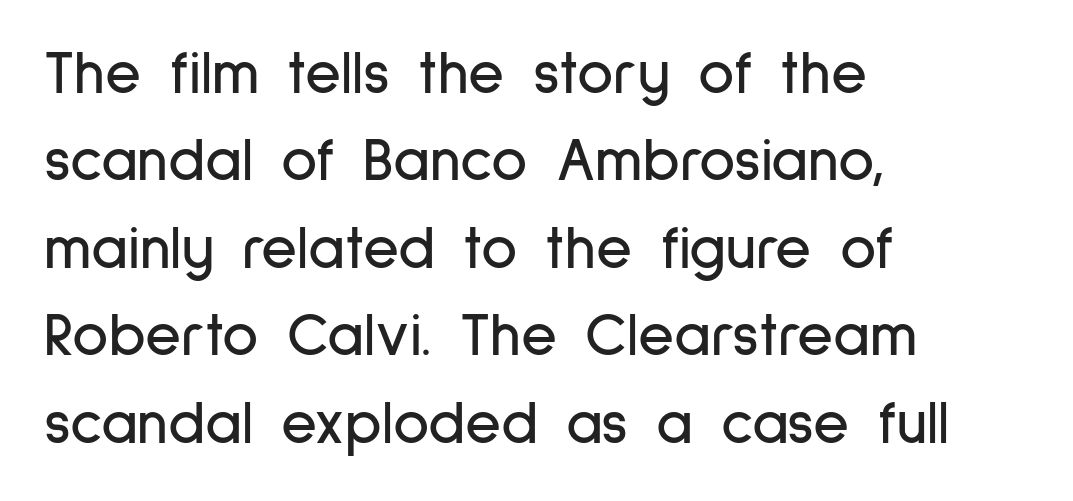
{"serif": "no", "italic": "no", "width": "condensed", "stroke_contrast": "low", "x_height": "medium", "monospaced": "no", "underline": "no", "align": "left", "line_spacing": "normal", "line_spacing_ratio": 1.41, "letter_spacing": "normal", "letter_spacing_em": 0.0, "glyph_px": 62}
